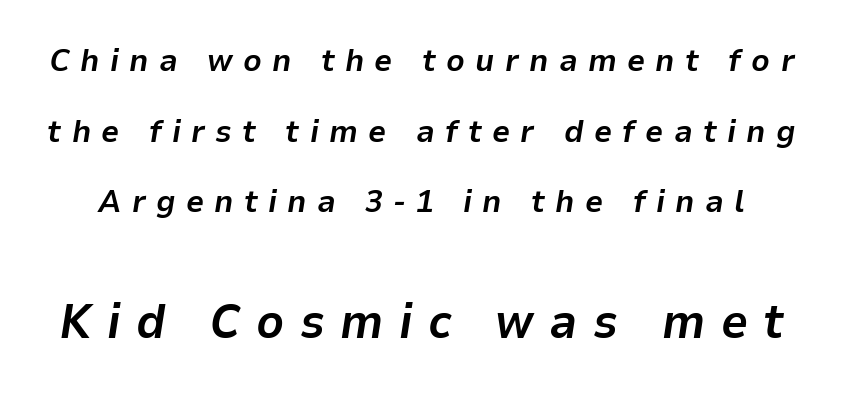
This is oblique type, the kind used for emphasis or titles. Whoever set this made the second block the dominant, larger element. Does the leading feel generous? Absolutely, it's lavish. Each glyph is drawn with heavy, bold strokes. Underlining? Definitely not there. Looks like regular typesetting: each glyph gets only the width it needs.
